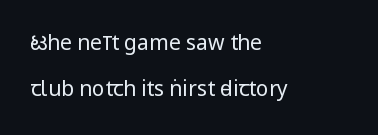
The image shows 21 px text type, upright; set left-aligned, loose line spacing (2.18x), normal letter spacing, not underlined.
